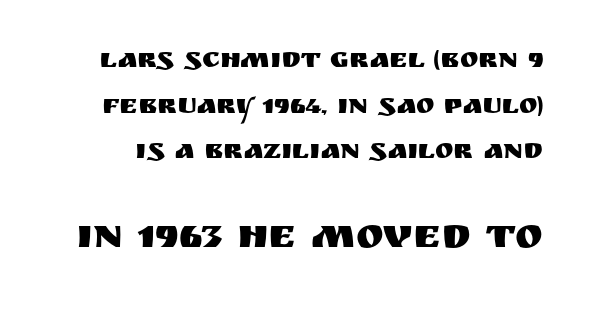
The image shows 42 px sans-serif type, upright; set normal line spacing (1.63x), normal letter spacing, not underlined; the second (bottom) block is 1.5x larger; medium stroke contrast and a large x-height.
